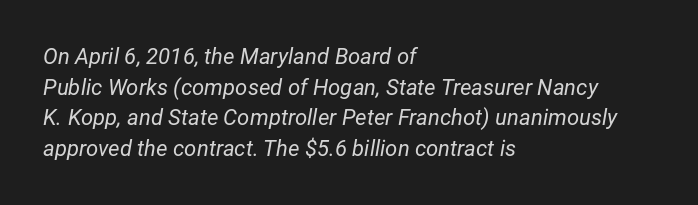
Q: Is the text bold? A: No.
Q: Is the text italic (slanted)? A: Yes, it leans right by about 12 degrees.
Q: Is the text underlined? A: No.
Q: How is the paragraph aligned? A: Left-aligned.
Q: Is the spacing between letters normal or unusually wide? A: Normal.
Q: Is the spacing between lines tight, normal or loose? A: Normal.
